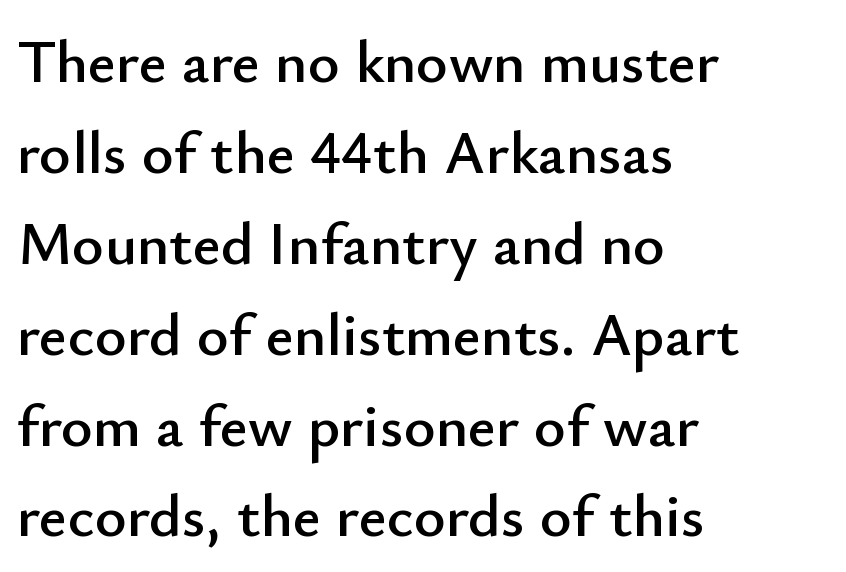
The image shows 61 px sans-serif type, upright; set left-aligned, normal line spacing (1.49x), normal letter spacing, not underlined; low stroke contrast and a small x-height.
